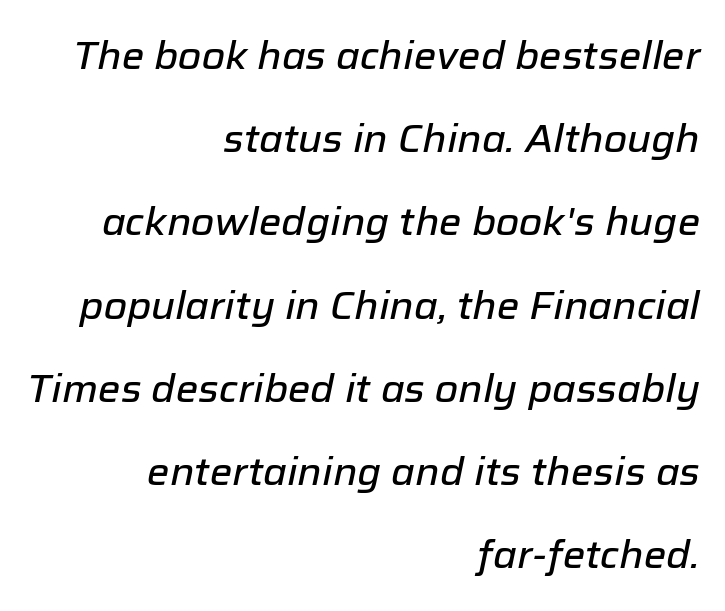
The image shows 38 px text type, italic (leaning right); set right-aligned, loose line spacing (2.19x), normal letter spacing, not underlined; low stroke contrast and a medium x-height.
